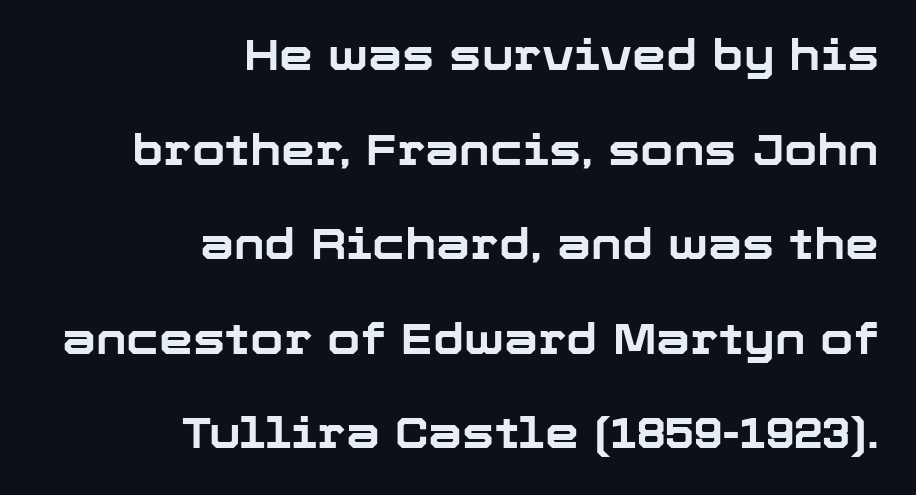
The image shows 43 px bold sans-serif type, upright; set right-aligned, loose line spacing (2.2x), normal letter spacing, not underlined; low stroke contrast and a medium x-height.
